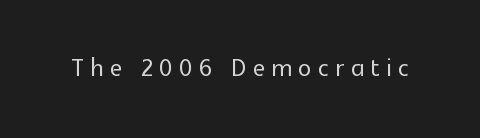
Q: Is the text italic (slanted)? A: No, it is upright.
Q: Is the typeface a serif or a sans-serif typeface? A: Sans-serif.
Q: Is the text underlined? A: No.
Q: Is the spacing between letters normal or unusually wide? A: Unusually wide.
Q: Width (condensed, normal, or wide)? A: Normal.
Q: x-height? A: Medium.
Q: Monospaced? A: No.
